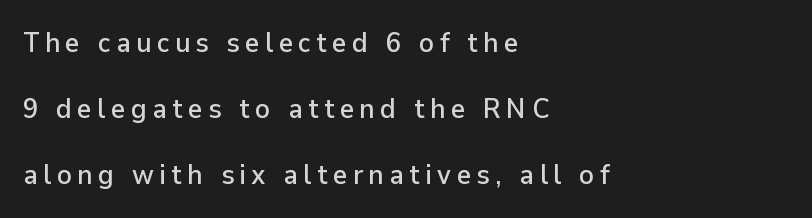
The image shows 28 px sans-serif type, upright; set left-aligned, loose line spacing (2.36x), not underlined; low stroke contrast and a medium x-height.
